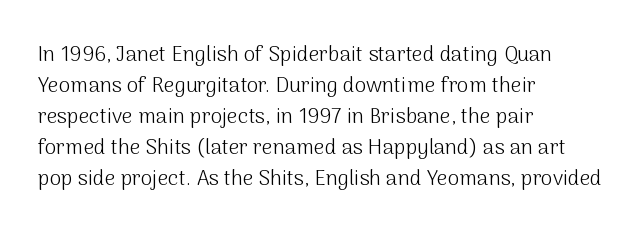
No chunkiness to these letters — they're not bold. The area under the type is left untouched. This rendering uses left alignment, leaving the right contour irregular. The font's upright variant was chosen for this text. Compared with typical body copy, the letter spacing here is the same.
